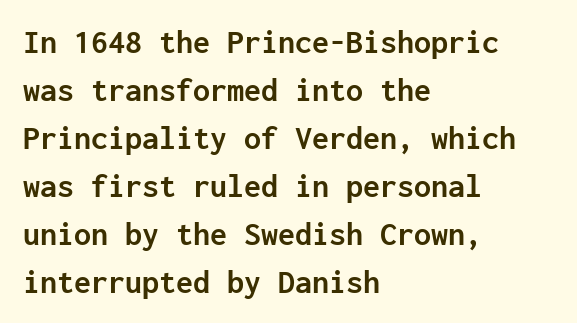
Each new line begins a customary step beneath the previous one. Underlining? Definitely not there. The face used here has the dense, thick strokes of a bold. Is there any slant? The stems are plumb. The text block is weighted toward the left margin, trailing off unevenly rightward.
